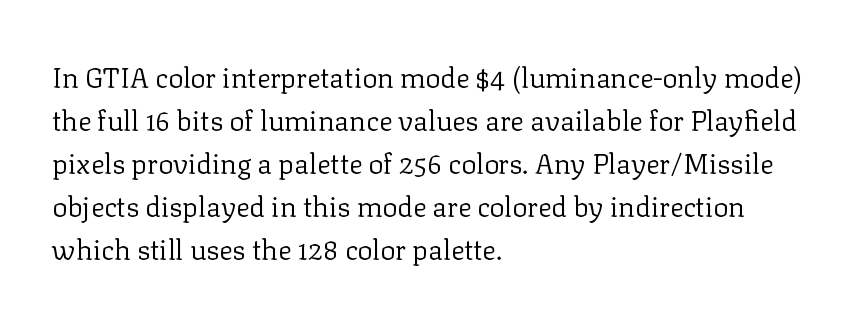
Character widths vary here, with narrow letters taking less room than wide ones. The letterforms sit at book weight or below. This sample uses an upright cut, with every glyph sitting square on the baseline. Between one letter and the next there's only the usual sliver of space.
